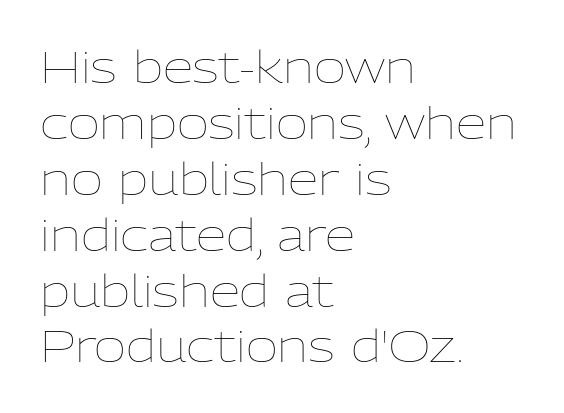
Q: Is the text bold? A: No.
Q: Is the text italic (slanted)? A: No, it is upright.
Q: Is the text underlined? A: No.
Q: How is the paragraph aligned? A: Left-aligned.
Q: Is the spacing between letters normal or unusually wide? A: Normal.
Q: Is the spacing between lines tight, normal or loose? A: Normal.
Q: Width (condensed, normal, or wide)? A: Normal.
Q: Stroke contrast? A: Low.
Q: x-height? A: Medium.
Q: Monospaced? A: No.
